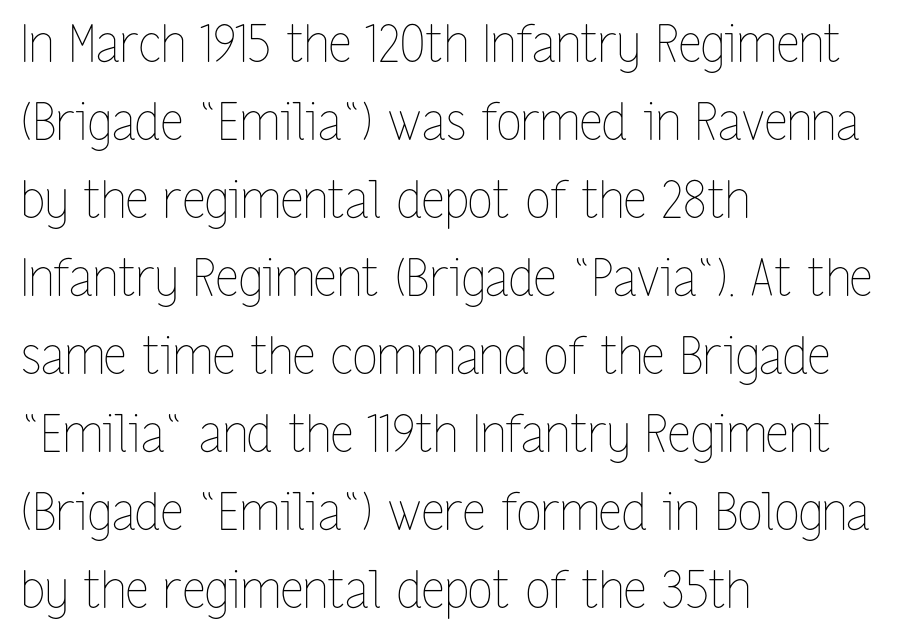
The area under the type is left untouched. Ink coverage per letter is moderate at most. The face used here is proportionally spaced, like ordinary book or web type. Tracking here is standard; glyphs follow each other at the usual distance. The font's upright variant was chosen for this text.
